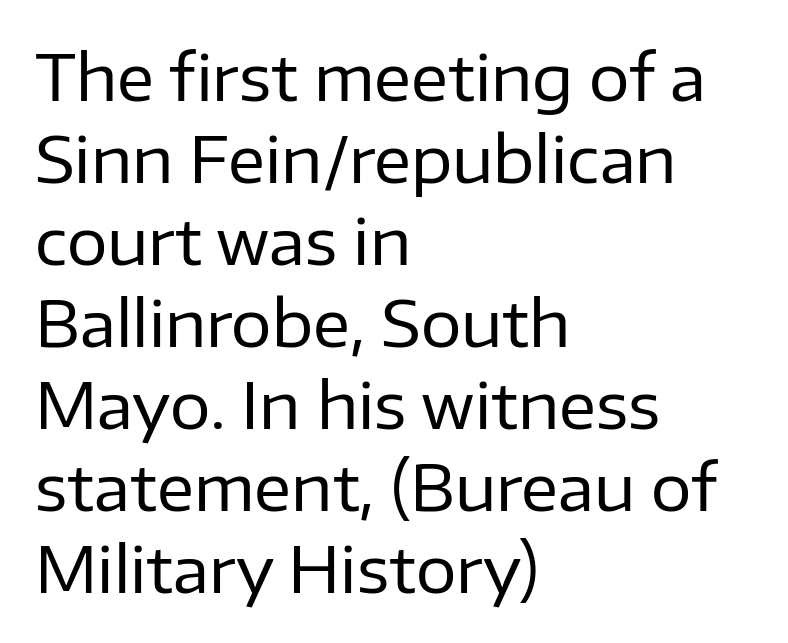
Type without underlining. Ink coverage per letter is moderate at most. Unlike a traditional serif, this face leaves its strokes unadorned. This sample uses plain, unmodified letter spacing. Do the letters lean? They stand straight. Is this a fixed-width face? No — the glyphs have proportional, varying widths.
